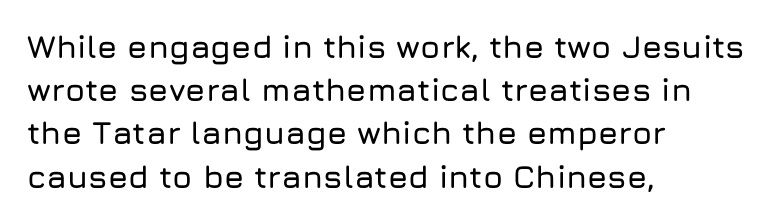
Quick note: underline off. Proportional: the letters do not fall into vertical columns. Leftover space on each line is placed entirely after the last word. These lines are composed in type without serifs.
